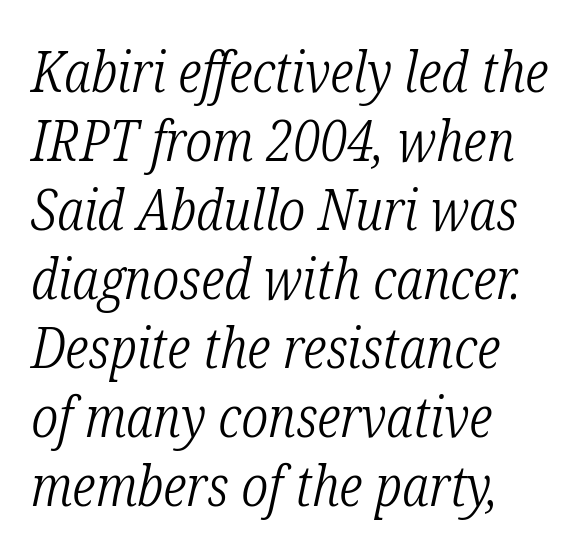
The image shows 57 px light, condensed serif type, italic (leaning right); set left-aligned, line spacing 1.21x, normal letter spacing, not underlined; low stroke contrast and a medium x-height.
